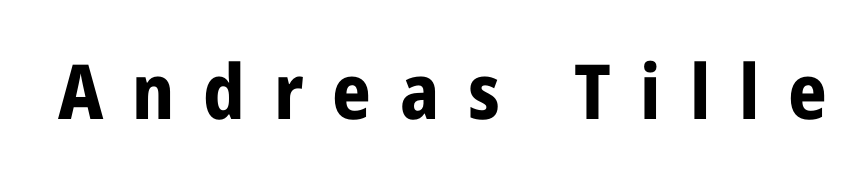
{"serif": "no", "italic": "no", "bold": "yes", "weight": "bold", "width": "condensed", "stroke_contrast": "low", "x_height": "medium", "monospaced": "no", "underline": "no", "letter_spacing": "wide", "letter_spacing_em": 0.38, "glyph_px": 76}
